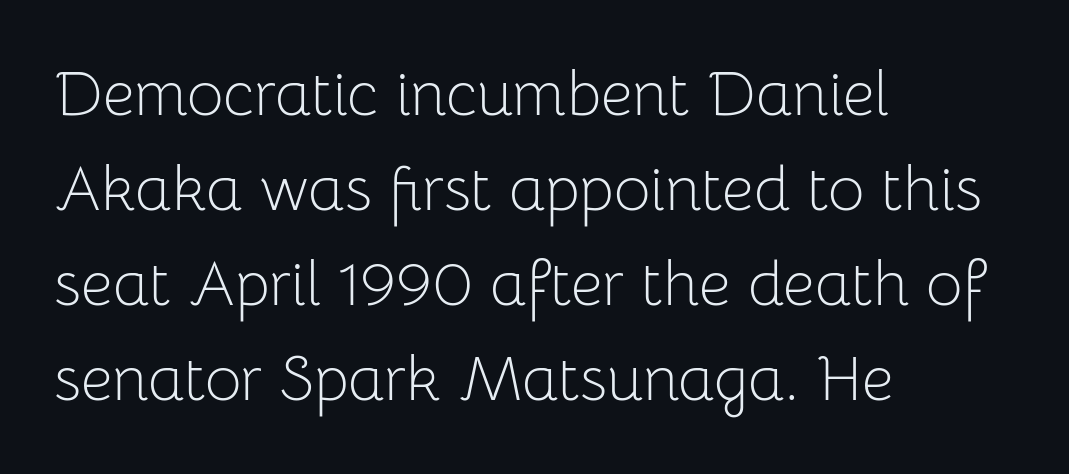
{"serif": "no", "italic": "no", "bold": "no", "weight": "light", "width": "normal", "stroke_contrast": "low", "x_height": "medium", "monospaced": "no", "underline": "no", "align": "left", "line_spacing": "normal", "line_spacing_ratio": 1.51, "letter_spacing": "normal", "letter_spacing_em": 0.0, "glyph_px": 63}
